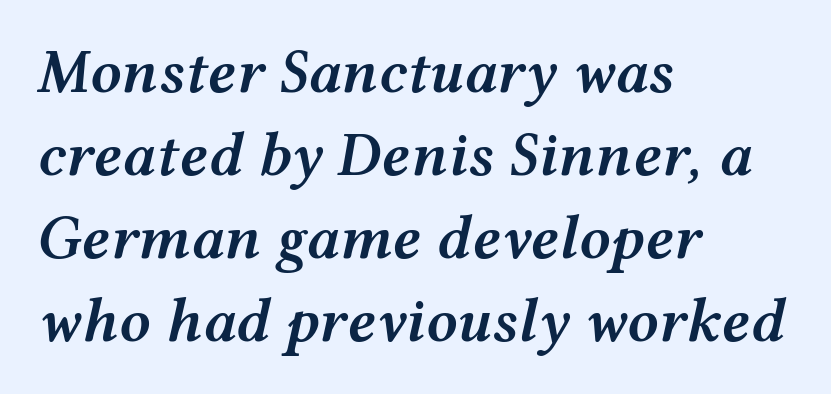
{"italic": "yes", "lean": "right", "slant_degrees": 12, "bold": "semi", "weight": "semibold", "width": "wide", "stroke_contrast": "medium", "x_height": "medium", "monospaced": "no", "underline": "no", "align": "left", "line_spacing": "normal", "line_spacing_ratio": 1.34, "letter_spacing": "normal", "letter_spacing_em": 0.0, "glyph_px": 62}
